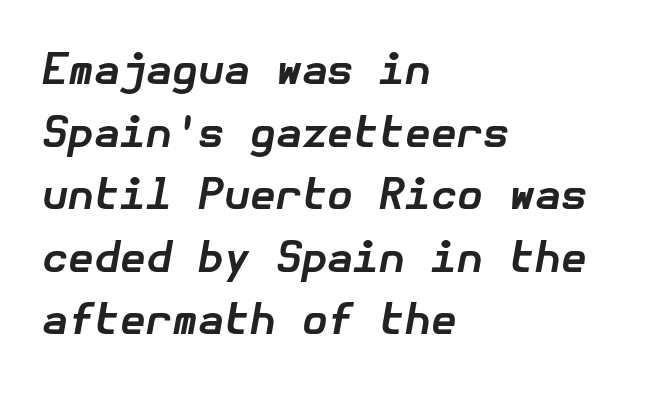
Q: Is the text bold? A: Yes.
Q: Is the text italic (slanted)? A: Yes, it leans right by about 10 degrees.
Q: Is the text underlined? A: No.
Q: How is the paragraph aligned? A: Left-aligned.
Q: Is the spacing between letters normal or unusually wide? A: Normal.
Q: Is the spacing between lines tight, normal or loose? A: Normal.
Q: Width (condensed, normal, or wide)? A: Normal.
Q: Stroke contrast? A: Low.
Q: x-height? A: Medium.
